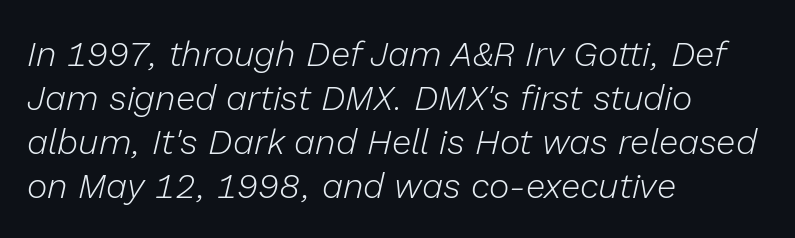
Slanted lettering throughout. Caption: face not bold, strokes unweighted. This sample has the flowing, uneven cadence of proportional lettering. These lines sit exactly where default settings would place them. Every row of glyphs begins at an identical x-position on the left.
